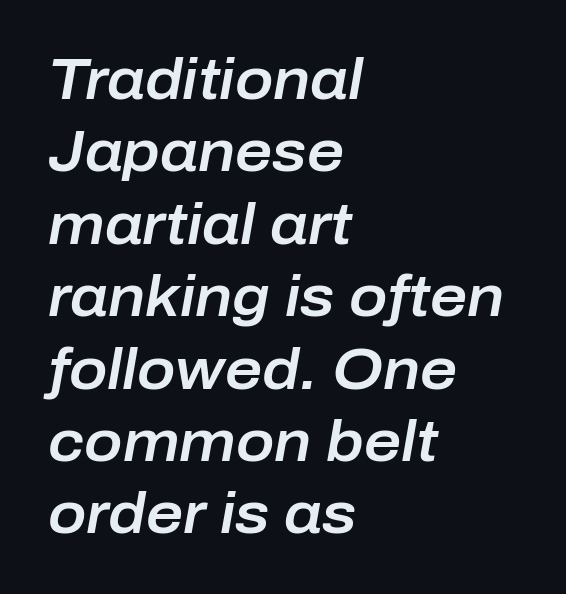
Vertical spacing — default. Looks like regular typesetting: each glyph gets only the width it needs. Honestly, the letter spacing is just normal — you wouldn't notice it. Yep, that's italic — everything's leaning.
